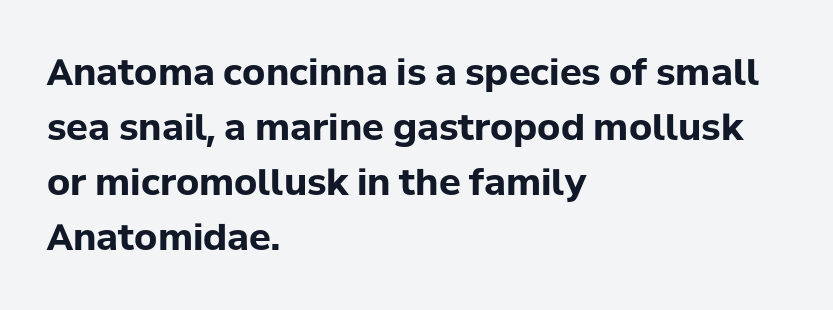
The image shows 36 px bold sans-serif type, upright; set left-aligned, normal line spacing (1.53x), normal letter spacing, not underlined; low stroke contrast and a medium x-height.
